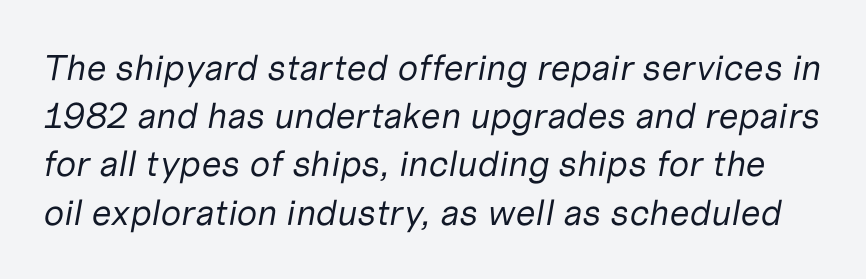
{"italic": "yes", "lean": "right", "slant_degrees": 10, "bold": "no", "weight": "regular", "width": "normal", "stroke_contrast": "low", "x_height": "medium", "monospaced": "no", "underline": "no", "line_spacing": "normal", "line_spacing_ratio": 1.34, "letter_spacing": "normal", "letter_spacing_em": 0.0, "glyph_px": 36}
